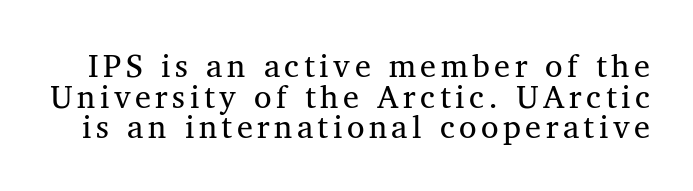
Type without underlining. This block would grow much taller if given ordinary leading; it's compressed now. The weight would be labelled regular, book, light, or lighter still. The rendering uses natural spacing where letterforms have individual widths.
